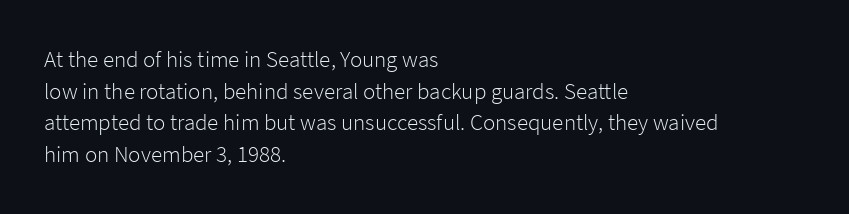
{"italic": "no", "bold": "no", "underline": "no", "align": "left", "line_spacing": "normal", "line_spacing_ratio": 1.38, "letter_spacing": "normal", "letter_spacing_em": 0.0, "glyph_px": 23}
